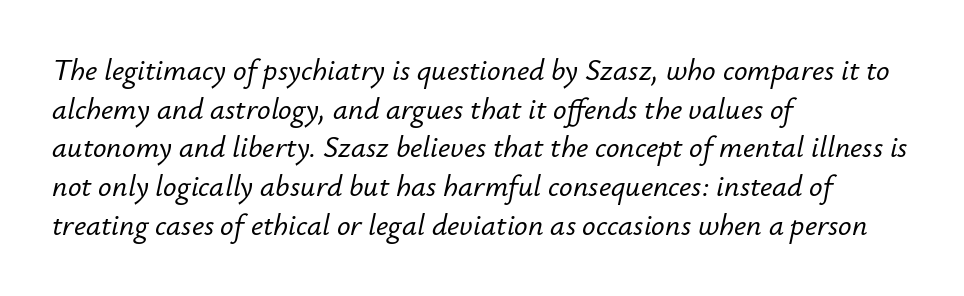
The image shows 30 px text type, italic (leaning right); set left-aligned, normal line spacing (1.29x), normal letter spacing, not underlined; low stroke contrast and a small x-height.
